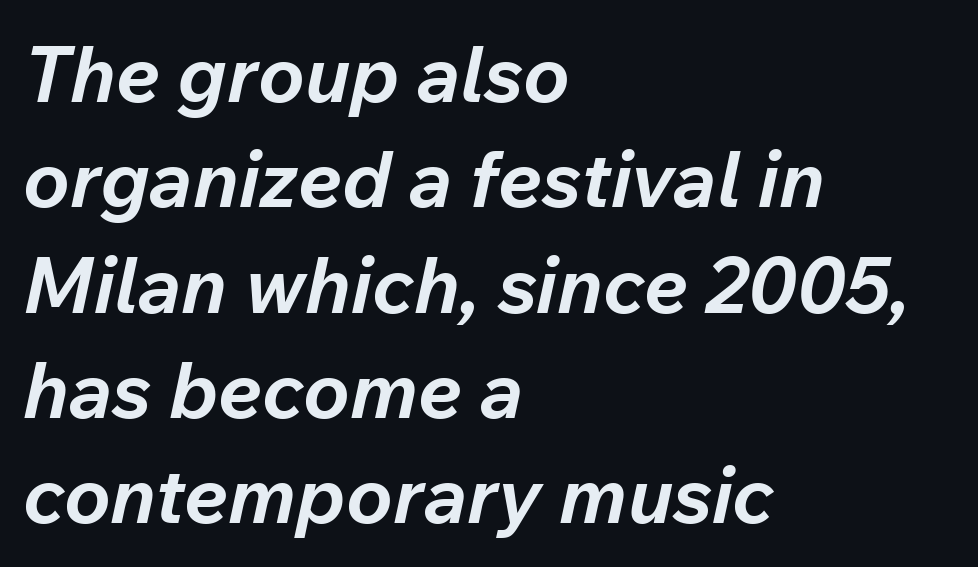
Lines of text with bare space underneath. Varying glyph widths throughout — classic text-font behaviour. Normally led — the rows are evenly, conventionally spaced. Is the block centered? No — it sits flush against the left margin.
